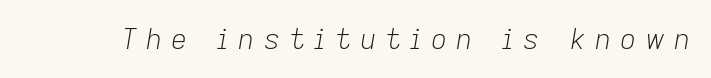
The image shows 28 px light type, italic (leaning right); set unusually wide letter spacing (+0.32 em), not underlined; low stroke contrast and a medium x-height.
